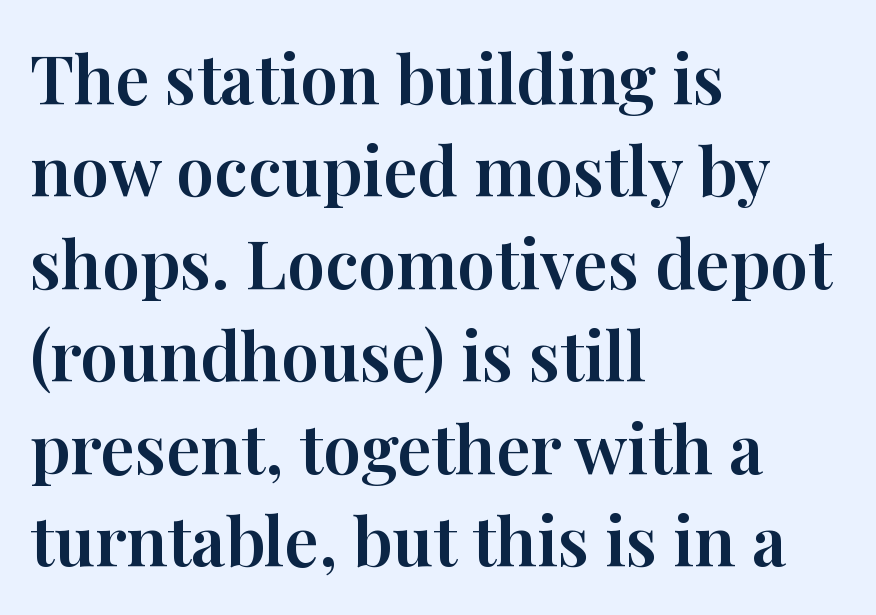
{"serif": "yes", "italic": "no", "width": "normal", "stroke_contrast": "high", "x_height": "medium", "monospaced": "no", "underline": "no", "align": "left", "line_spacing": "normal", "line_spacing_ratio": 1.36, "letter_spacing": "normal", "letter_spacing_em": 0.0, "glyph_px": 68}
